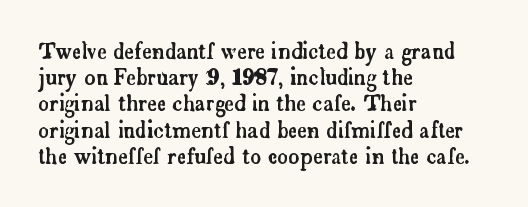
The image shows 21 px text type, upright; set left-aligned, normal line spacing (1.25x), normal letter spacing, not underlined.
